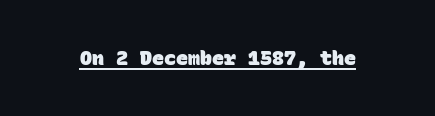
{"bold": "yes", "underline": "yes", "letter_spacing": "normal", "letter_spacing_em": 0.0, "glyph_px": 20}
